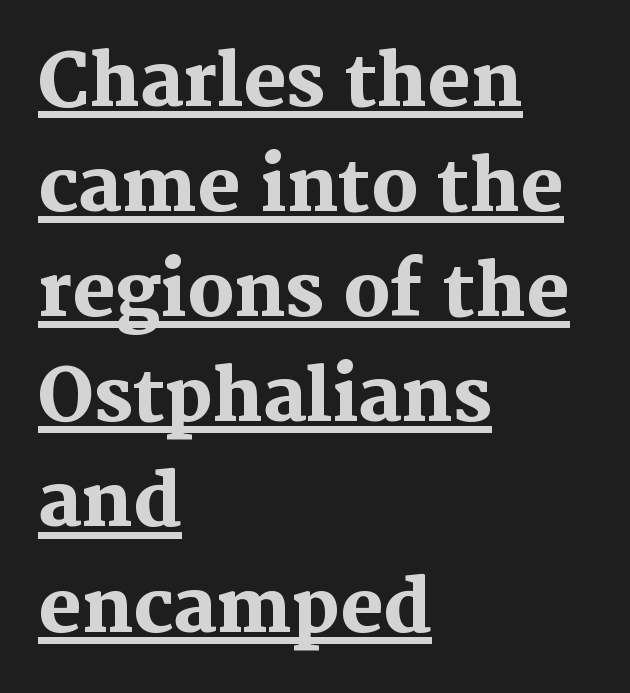
One-word summary of the alignment: left. Observe the serifs anchoring each vertical stroke in this sample. Is this a fixed-width face? No — the glyphs have proportional, varying widths. In terms of weight, the rendering is a true, heavy bold.
